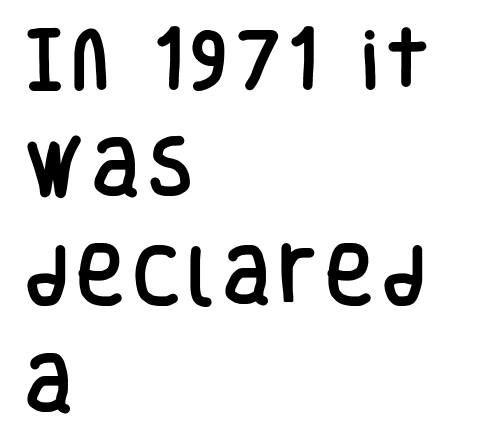
The image shows 65 px condensed sans-serif type, upright; set left-aligned, normal line spacing (1.66x), not underlined; low stroke contrast and a large x-height.
